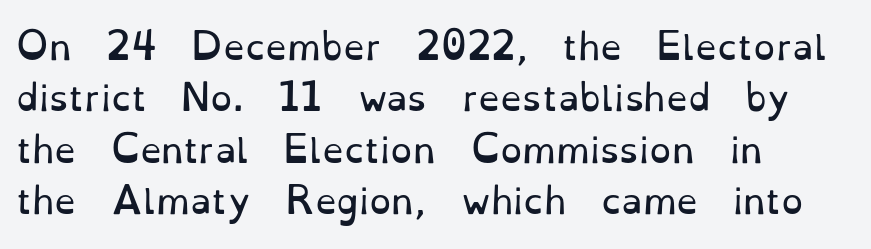
{"italic": "no", "bold": "no", "weight": "regular", "width": "normal", "stroke_contrast": "low", "x_height": "small", "monospaced": "no", "underline": "no", "align": "left", "line_spacing": "normal", "line_spacing_ratio": 1.47, "letter_spacing": "normal", "letter_spacing_em": 0.0, "glyph_px": 35}
